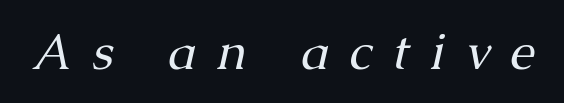
{"serif": "yes", "italic": "yes", "lean": "right", "slant_degrees": 13, "bold": "no", "weight": "regular", "width": "normal", "stroke_contrast": "medium", "x_height": "medium", "monospaced": "no", "underline": "no", "letter_spacing": "wide", "letter_spacing_em": 0.41, "glyph_px": 50}
